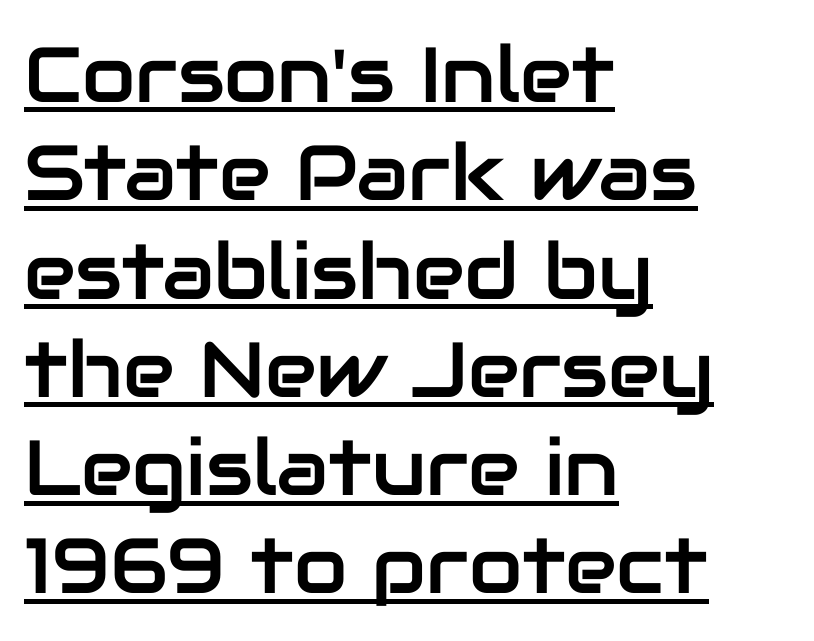
Inter-character spacing is left at the font's built-in metrics. Typeset ragged right — the left edge is the straight one. Posture: vertical. This sample has the flowing, uneven cadence of proportional lettering. The vertical gap from one line to the next is medium. The string is rendered with underlining switched on.
